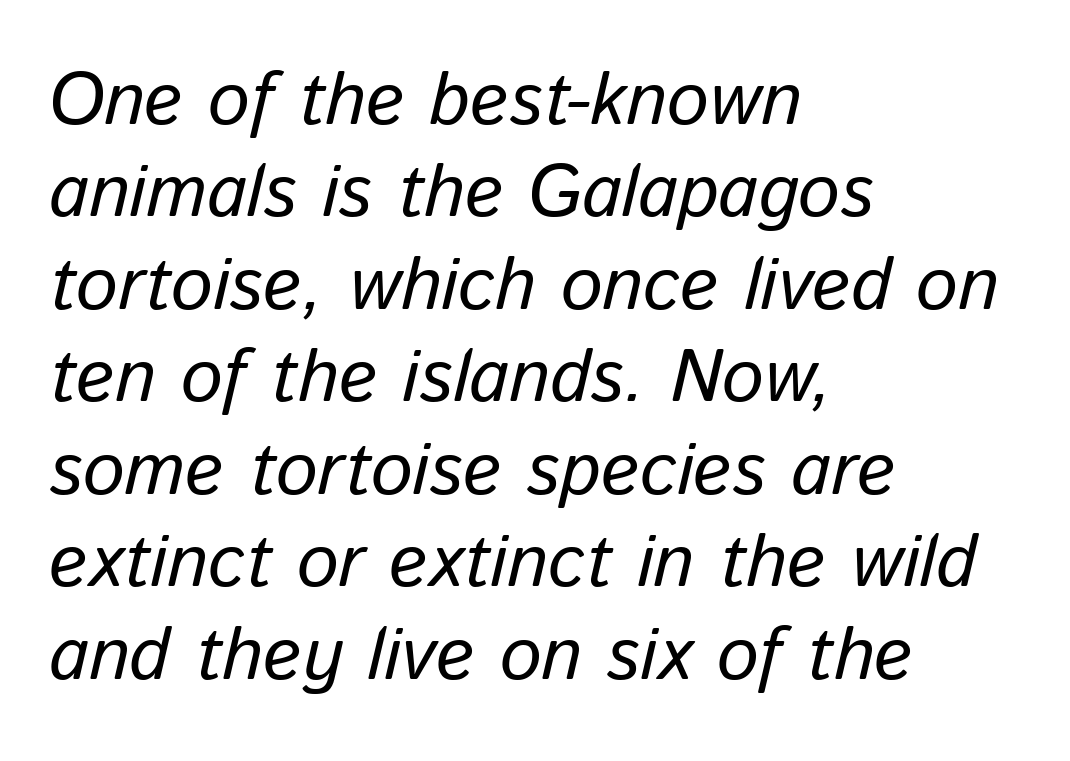
Q: Is the text bold? A: No.
Q: Is the text italic (slanted)? A: Yes, it leans right by about 13 degrees.
Q: Is the text underlined? A: No.
Q: How is the paragraph aligned? A: Left-aligned.
Q: Is the spacing between letters normal or unusually wide? A: Normal.
Q: Is the spacing between lines tight, normal or loose? A: Normal.
Q: Width (condensed, normal, or wide)? A: Normal.
Q: Stroke contrast? A: Low.
Q: x-height? A: Medium.
Q: Monospaced? A: No.
